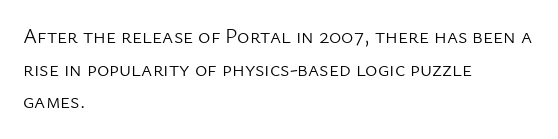
{"italic": "no", "bold": "no", "underline": "no", "align": "left", "line_spacing": "normal", "line_spacing_ratio": 1.55, "letter_spacing": "normal", "letter_spacing_em": 0.0, "glyph_px": 21}
